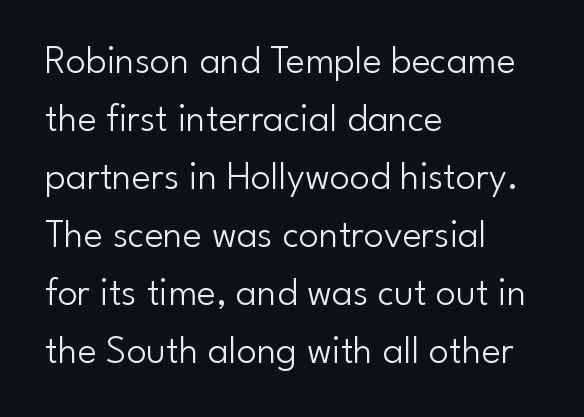
If you drew a line through each stem, it would be perfectly vertical. Is this a heavy cut? Hardly; it is regular or lighter. Horizontal alignment here is leftward, the default for most running prose. Varying glyph widths throughout — classic text-font behaviour. A clean baseline with only descenders dipping below it. Whoever set this chose a conventional vertical rhythm.
